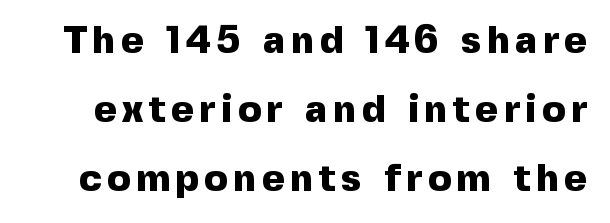
Q: Is the text bold? A: Yes.
Q: Is the text italic (slanted)? A: No, it is upright.
Q: Is the typeface a serif or a sans-serif typeface? A: Sans-serif.
Q: Is the text underlined? A: No.
Q: Width (condensed, normal, or wide)? A: Normal.
Q: x-height? A: Medium.
Q: Monospaced? A: No.
